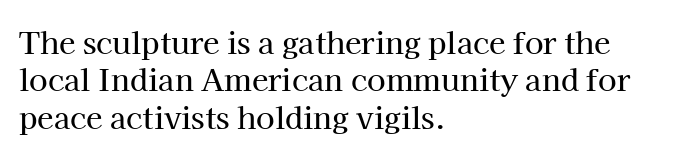
The image shows 30 px serif type, upright; set left-aligned, normal line spacing (1.25x), normal letter spacing, not underlined; high stroke contrast and a medium x-height.
